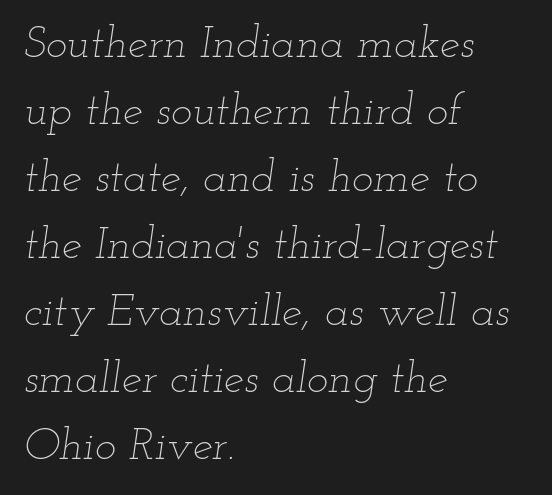
The image shows 45 px thin, wide type, italic (leaning right); set left-aligned, normal line spacing (1.49x), normal letter spacing, not underlined; low stroke contrast and a small x-height.
